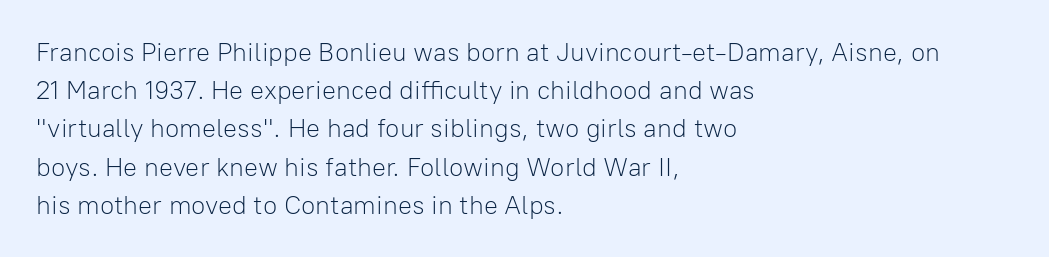
The vertical gap from one line to the next is medium. Quick note: underline off. The characters are drawn with everyday or finer stroke widths. A typesetter would mark this as roman, not italic. Caption: multi-line text, flush left, ragged right.
